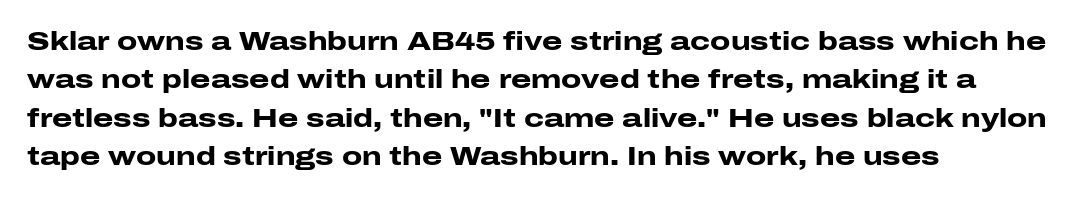
{"italic": "no", "bold": "yes", "underline": "no", "align": "left", "line_spacing": "normal", "line_spacing_ratio": 1.48, "letter_spacing": "normal", "letter_spacing_em": 0.0, "glyph_px": 26}
